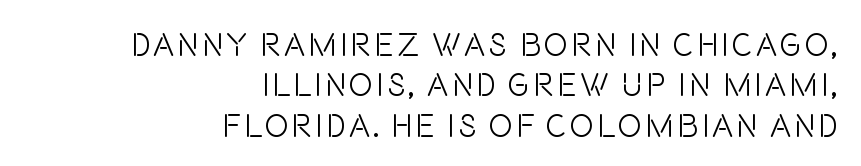
Each row of text sits above clean, open space. A typesetter would label this face a sans. You could not count columns in this text — the font is proportionally spaced. Italic: no, the glyphs are upright roman. The rendering anchors every line to the right-hand side. Caption: face not bold, strokes unweighted.
